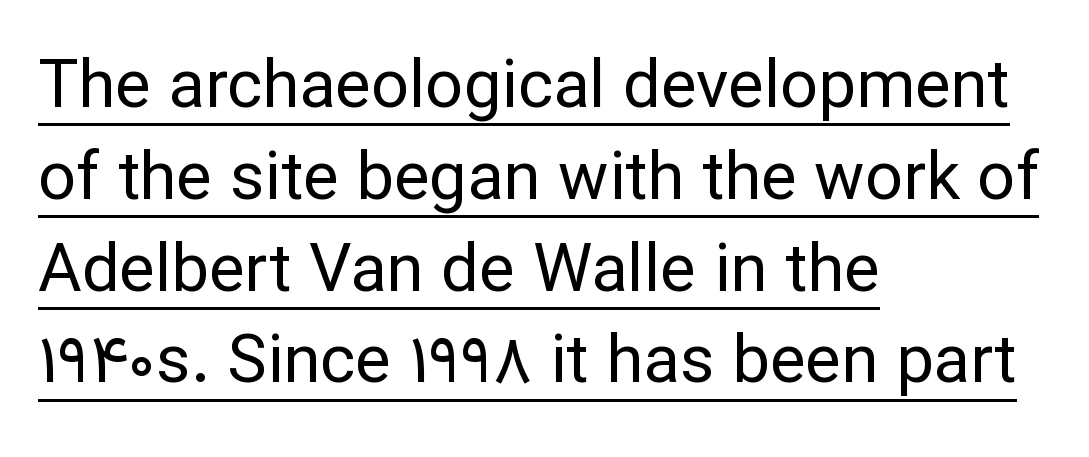
Q: Is the text bold? A: No.
Q: Is the text italic (slanted)? A: No, it is upright.
Q: Is the typeface a serif or a sans-serif typeface? A: Sans-serif.
Q: Is the text underlined? A: Yes.
Q: How is the paragraph aligned? A: Left-aligned.
Q: Is the spacing between letters normal or unusually wide? A: Normal.
Q: Is the spacing between lines tight, normal or loose? A: Normal.
Q: Width (condensed, normal, or wide)? A: Normal.
Q: Stroke contrast? A: Low.
Q: x-height? A: Medium.
Q: Monospaced? A: No.
